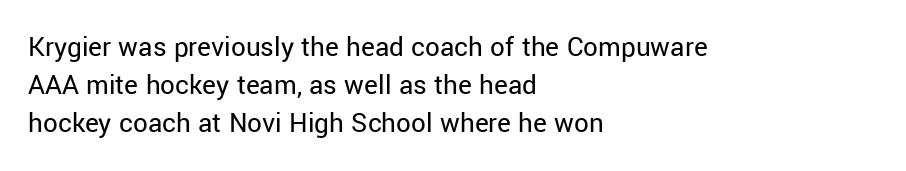
The image shows 29 px regular-weight sans-serif type, upright; set left-aligned, normal line spacing (1.31x), normal letter spacing, not underlined; low stroke contrast and a medium x-height.
